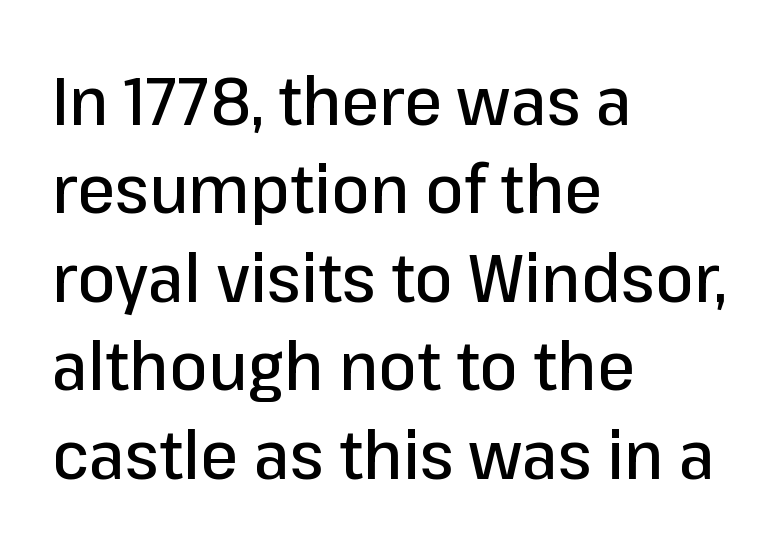
A typesetter would call this proportional, since set widths differ per character. Anything drawn beneath the words? Only blank space. The line texture is even and compact thanks to regular tracking. The block of text has a typical density, with ordinary space between rows. The rendering shows plain stroke endings on the letterforms — a sans-serif design.
